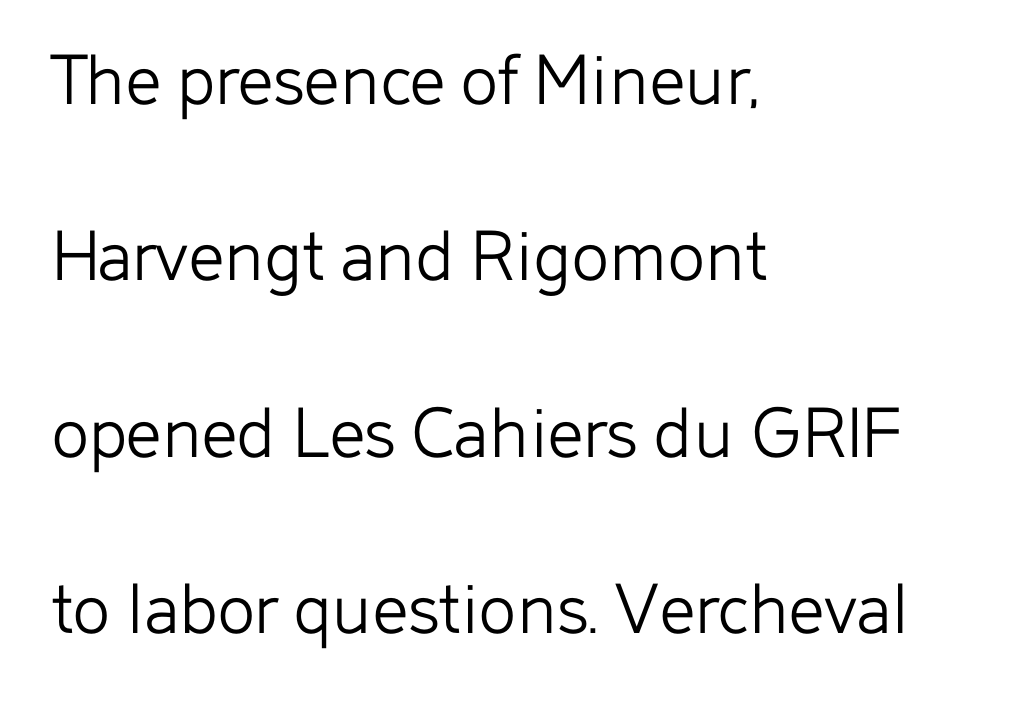
Q: Is the text bold? A: No.
Q: Is the text italic (slanted)? A: No, it is upright.
Q: Is the typeface a serif or a sans-serif typeface? A: Sans-serif.
Q: Is the text underlined? A: No.
Q: How is the paragraph aligned? A: Left-aligned.
Q: Is the spacing between letters normal or unusually wide? A: Normal.
Q: Is the spacing between lines tight, normal or loose? A: Loose.
Q: Width (condensed, normal, or wide)? A: Normal.
Q: Stroke contrast? A: Low.
Q: x-height? A: Medium.
Q: Monospaced? A: No.
